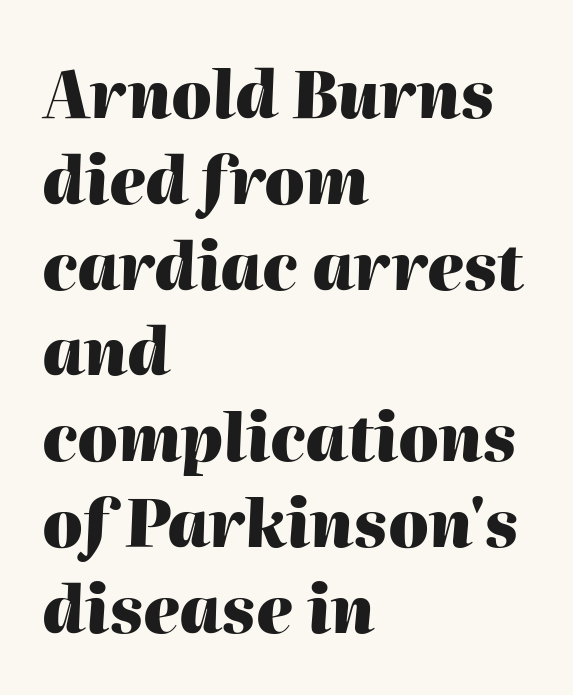
The image shows 64 px heavy type, italic (leaning right); set left-aligned, normal line spacing (1.34x), normal letter spacing, not underlined; high stroke contrast and a medium x-height.
